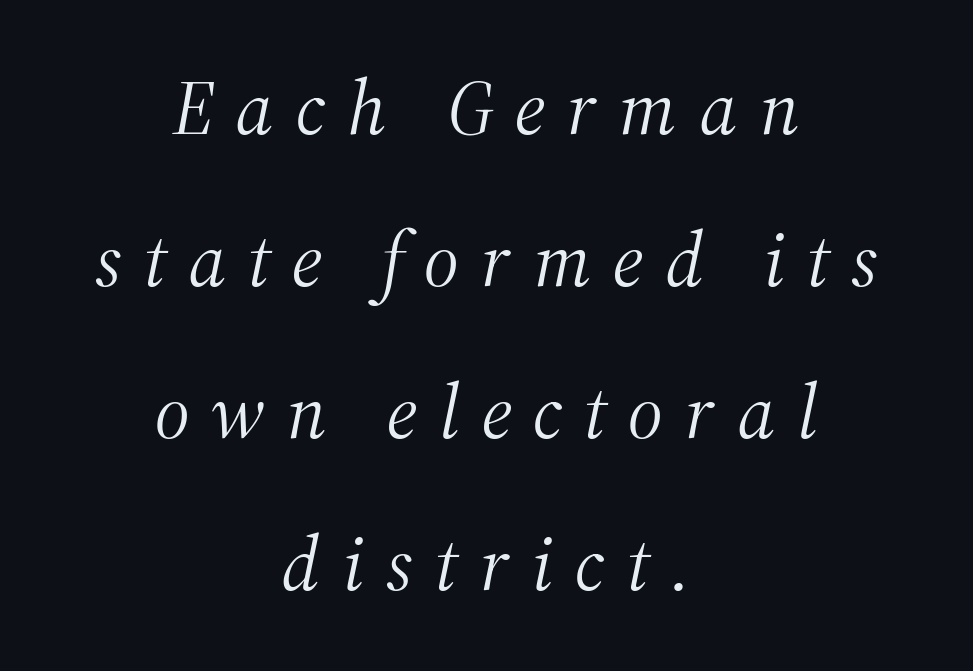
{"serif": "yes", "italic": "yes", "lean": "right", "slant_degrees": 12, "bold": "no", "weight": "light", "width": "normal", "stroke_contrast": "medium", "x_height": "medium", "monospaced": "no", "underline": "no", "align": "center", "line_spacing": "loose", "line_spacing_ratio": 1.95, "letter_spacing": "wide", "letter_spacing_em": 0.28, "glyph_px": 78}
